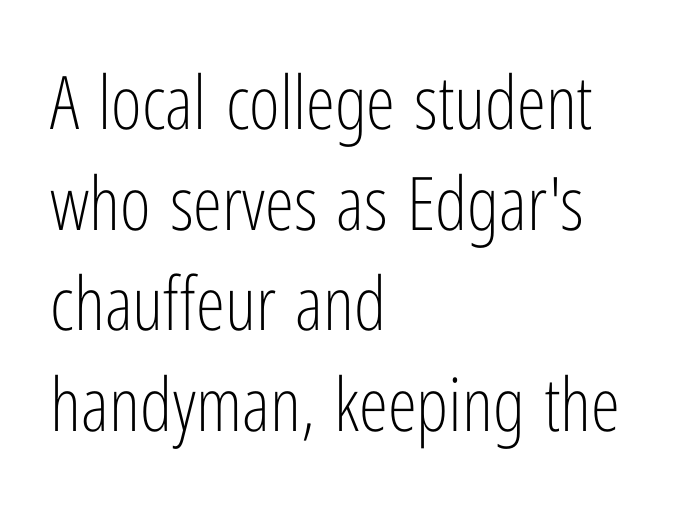
Q: Is the text bold? A: No.
Q: Is the text italic (slanted)? A: No, it is upright.
Q: Is the typeface a serif or a sans-serif typeface? A: Sans-serif.
Q: Is the text underlined? A: No.
Q: How is the paragraph aligned? A: Left-aligned.
Q: Is the spacing between letters normal or unusually wide? A: Normal.
Q: Is the spacing between lines tight, normal or loose? A: Normal.
Q: Width (condensed, normal, or wide)? A: Condensed.
Q: Stroke contrast? A: Low.
Q: x-height? A: Medium.
Q: Monospaced? A: No.
